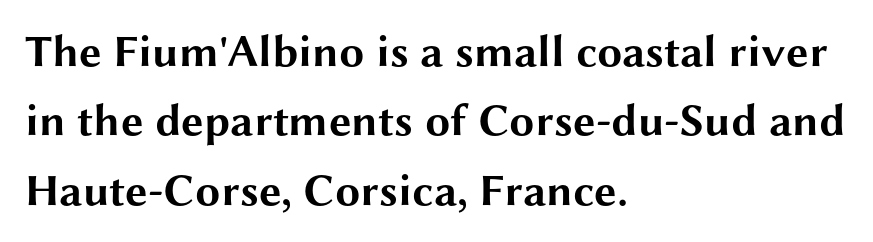
Q: Is the text bold? A: Yes.
Q: Is the text italic (slanted)? A: No, it is upright.
Q: Is the typeface a serif or a sans-serif typeface? A: Sans-serif.
Q: Is the text underlined? A: No.
Q: How is the paragraph aligned? A: Left-aligned.
Q: Is the spacing between letters normal or unusually wide? A: Normal.
Q: Is the spacing between lines tight, normal or loose? A: Normal.
Q: Width (condensed, normal, or wide)? A: Wide.
Q: Stroke contrast? A: Medium.
Q: x-height? A: Medium.
Q: Monospaced? A: No.
